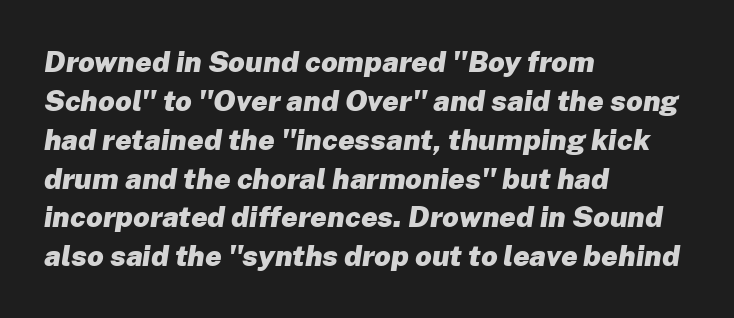
Q: Is the text bold? A: Yes.
Q: Is the text italic (slanted)? A: Yes, it leans right by about 8 degrees.
Q: Is the text underlined? A: No.
Q: How is the paragraph aligned? A: Left-aligned.
Q: Is the spacing between letters normal or unusually wide? A: Normal.
Q: Is the spacing between lines tight, normal or loose? A: Normal.
Q: Width (condensed, normal, or wide)? A: Normal.
Q: Stroke contrast? A: Low.
Q: x-height? A: Medium.
Q: Monospaced? A: No.
